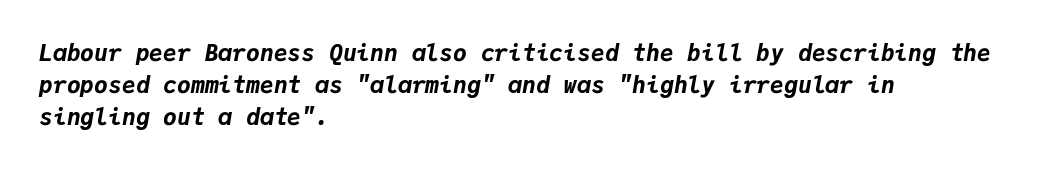
Q: Is the text bold? A: Yes.
Q: Is the text italic (slanted)? A: Yes, it leans right by about 9 degrees.
Q: Is the text underlined? A: No.
Q: How is the paragraph aligned? A: Left-aligned.
Q: Is the spacing between letters normal or unusually wide? A: Normal.
Q: Is the spacing between lines tight, normal or loose? A: Normal.
